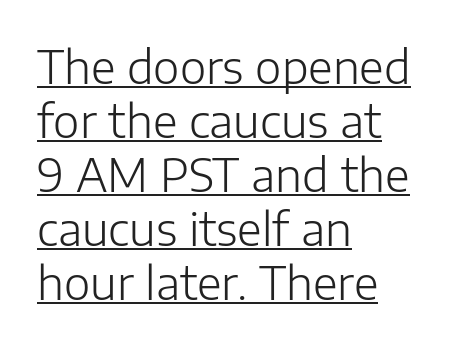
This sample uses a sans-serif face. Look at the tracking — it's just the regular setting, nothing added. On a weight scale, this lands at 450 or below. Quick note: not italic, upright. Casual observation: everything's shoved over to the left.
